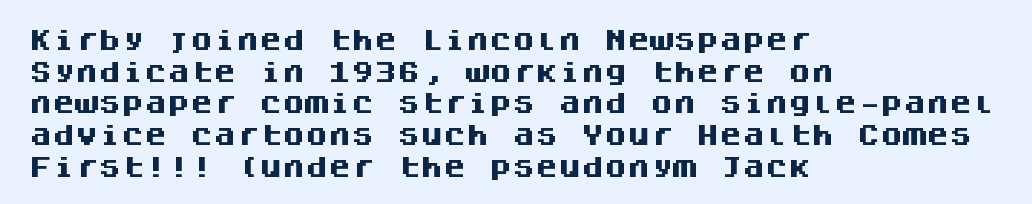
Q: Is the text bold? A: Yes.
Q: Is the text italic (slanted)? A: No, it is upright.
Q: Is the text underlined? A: No.
Q: How is the paragraph aligned? A: Left-aligned.
Q: Is the spacing between letters normal or unusually wide? A: Normal.
Q: Is the spacing between lines tight, normal or loose? A: Normal.
